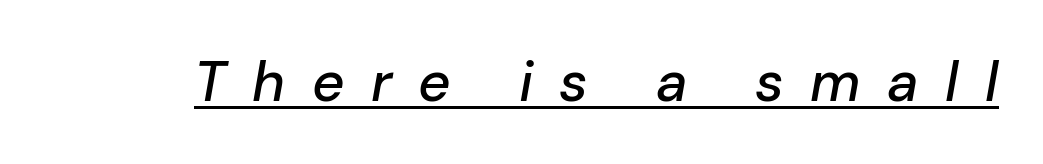
{"italic": "yes", "lean": "right", "slant_degrees": 10, "width": "normal", "stroke_contrast": "low", "x_height": "medium", "monospaced": "no", "underline": "yes", "letter_spacing": "wide", "letter_spacing_em": 0.47, "glyph_px": 56}
